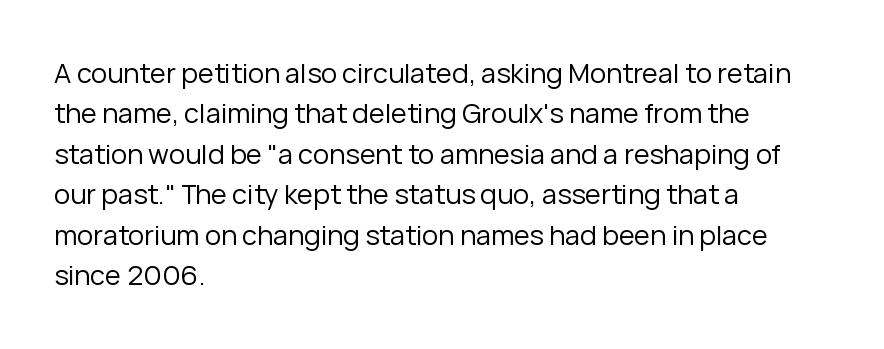
The image shows 27 px text type, upright; set left-aligned, normal line spacing (1.5x), normal letter spacing, not underlined.
